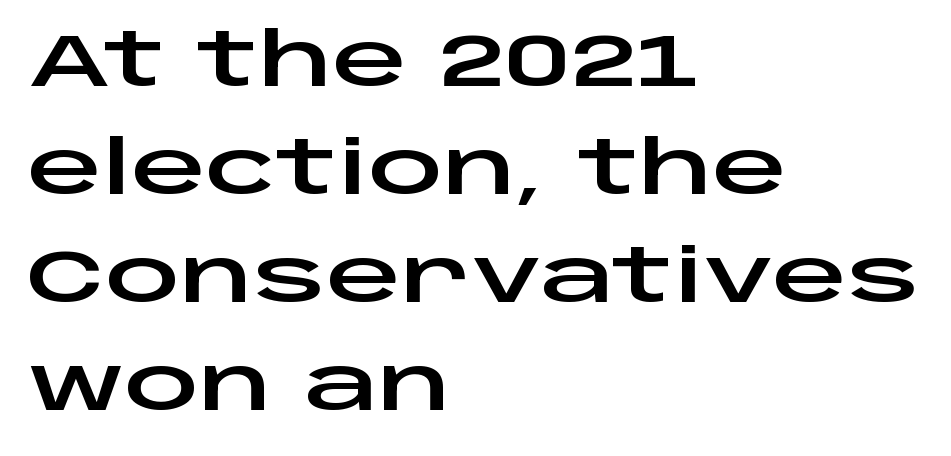
Q: Is the text italic (slanted)? A: No, it is upright.
Q: Is the typeface a serif or a sans-serif typeface? A: Sans-serif.
Q: Is the text underlined? A: No.
Q: How is the paragraph aligned? A: Left-aligned.
Q: Is the spacing between letters normal or unusually wide? A: Normal.
Q: Is the spacing between lines tight, normal or loose? A: Normal.
Q: Width (condensed, normal, or wide)? A: Wide.
Q: Stroke contrast? A: Low.
Q: x-height? A: Large.
Q: Monospaced? A: No.
